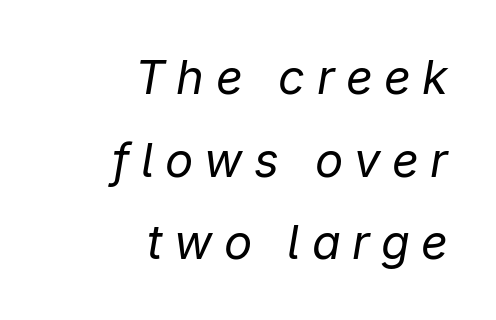
Is this a fixed-width face? No — the glyphs have proportional, varying widths. The rendering inserts visible extra space after every character. No word sits above an underline. Right-aligned paragraph, ragged on the left.
